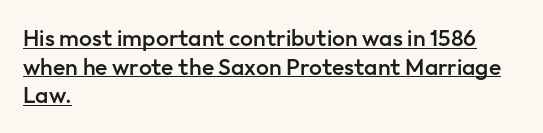
Q: Is the text bold? A: Semi-bold.
Q: Is the text italic (slanted)? A: No, it is upright.
Q: Is the text underlined? A: Yes.
Q: How is the paragraph aligned? A: Left-aligned.
Q: Is the spacing between letters normal or unusually wide? A: Normal.
